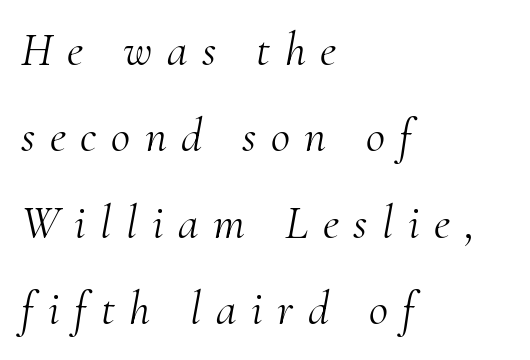
The letters are spread apart with noticeably loose tracking. Varying glyph widths throughout — classic text-font behaviour. Each row of text sits above clean, open space. Look at the bottom of the vertical strokes: they flare into serifs here. Quick note: italic. The font is comparable to plain body text, perhaps lighter.
